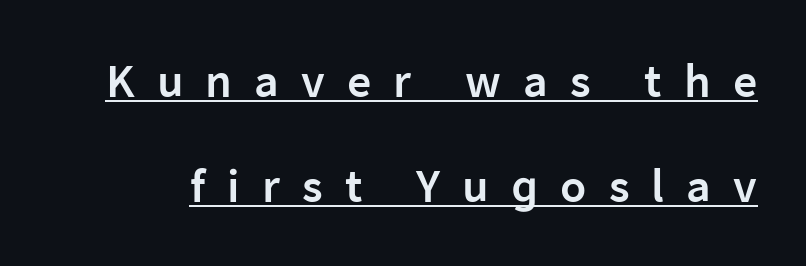
This is the in-between weight designers call semibold or demi. Underlining? Definitely there. The lettering holds an erect, upright posture throughout. Note: no serifs on the glyphs.
